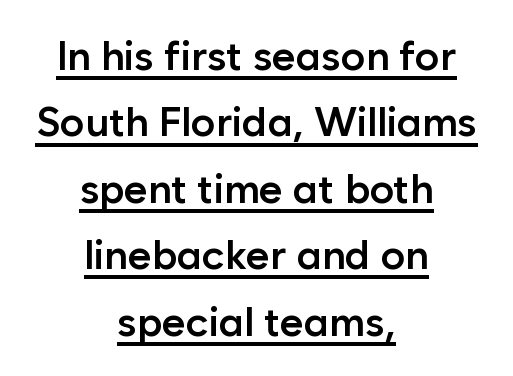
A typesetter would label this face a sans. The passage is arranged like a title page — every line centered. Heft: intermediate — a semibold. Looks like someone drew a line under every word here.
